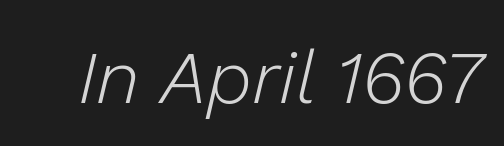
The image shows 75 px light type, italic (leaning right); set normal letter spacing, not underlined; low stroke contrast and a medium x-height.
